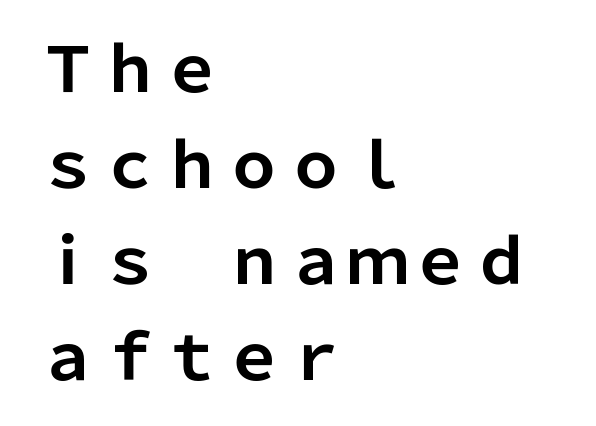
Q: Is the text bold? A: Yes.
Q: Is the text italic (slanted)? A: No, it is upright.
Q: Is the typeface a serif or a sans-serif typeface? A: Sans-serif.
Q: Is the text underlined? A: No.
Q: How is the paragraph aligned? A: Left-aligned.
Q: Is the spacing between letters normal or unusually wide? A: Normal.
Q: Is the spacing between lines tight, normal or loose? A: Normal.
Q: Width (condensed, normal, or wide)? A: Normal.
Q: Stroke contrast? A: Low.
Q: x-height? A: Medium.
Q: Monospaced? A: No.
